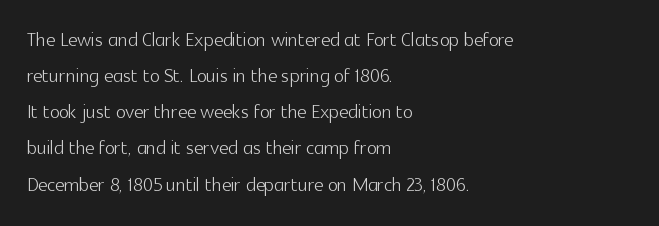
Q: Is the text bold? A: No.
Q: Is the text italic (slanted)? A: No, it is upright.
Q: Is the text underlined? A: No.
Q: How is the paragraph aligned? A: Left-aligned.
Q: Is the spacing between letters normal or unusually wide? A: Normal.
Q: Is the spacing between lines tight, normal or loose? A: Normal.
